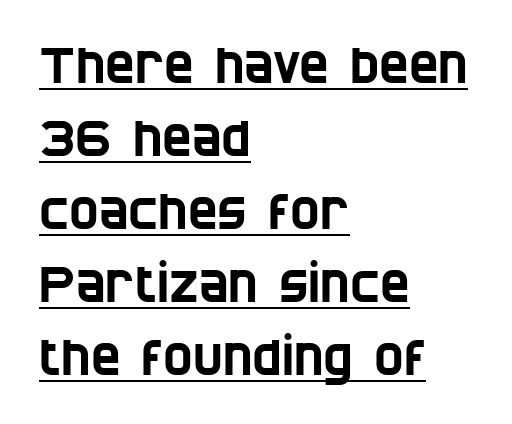
{"serif": "no", "width": "condensed", "stroke_contrast": "low", "x_height": "large", "monospaced": "no", "underline": "yes", "align": "left", "line_spacing": "normal", "line_spacing_ratio": 1.46, "letter_spacing": "normal", "letter_spacing_em": 0.0, "glyph_px": 50}
